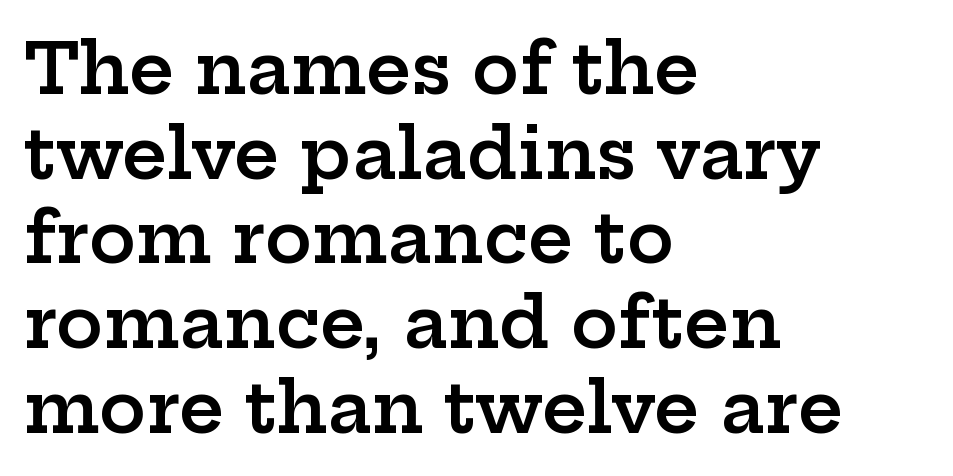
{"serif": "yes", "italic": "no", "bold": "semi", "weight": "semibold", "width": "wide", "stroke_contrast": "low", "x_height": "medium", "monospaced": "no", "underline": "no", "align": "left", "line_spacing_ratio": 1.21, "letter_spacing": "normal", "letter_spacing_em": 0.0, "glyph_px": 70}
